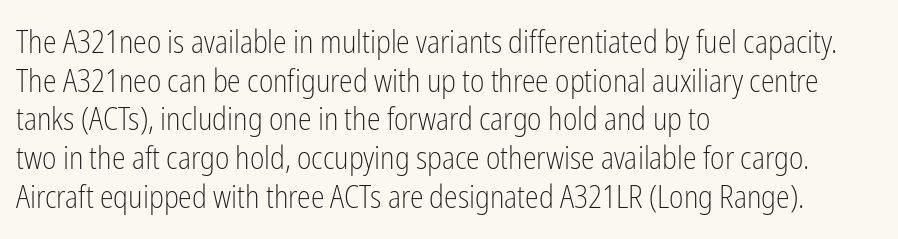
The image shows 31 px light, condensed sans-serif type, upright; set left-aligned, normal line spacing (1.25x), normal letter spacing, not underlined; low stroke contrast and a medium x-height.
